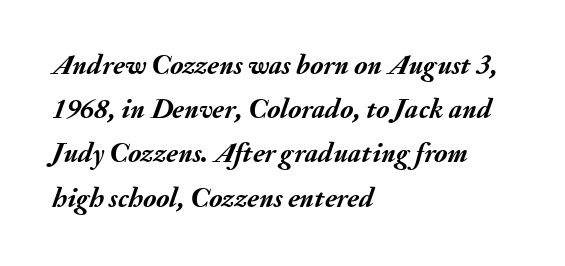
The image shows 28 px semibold type, italic (leaning right); set left-aligned, normal line spacing (1.58x), normal letter spacing, not underlined; medium stroke contrast and a small x-height.
